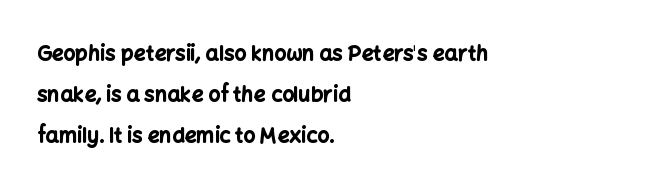
One glance says open: line gaps are wider than usual. The lettering holds an erect, upright posture throughout. This sample uses plain, unmodified letter spacing. Honestly, there is no underline to notice here at all.
